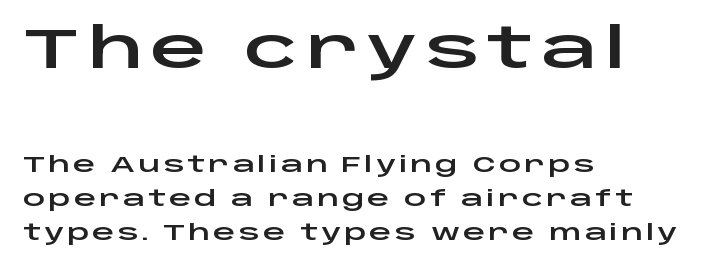
One glance says typical: line gaps are just what's usual. Note the varied advance widths — an 'i' is clearly narrower than an 'm'. The letters stand upright; this is a roman face. Which of the two is more prominent by size? The first, at the top. Compared with a centered layout, this one pins lines to the left instead. The area under the type is left untouched.
